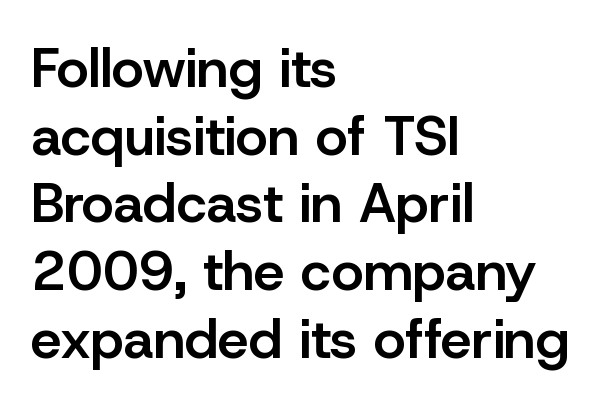
The glyphs are unaccompanied by any horizontal stroke below them. The glyphs in this specimen are sans serif. What stands out about the letter spacing? Nothing — it is the standard amount. The type sits square on the baseline with zero lean.
